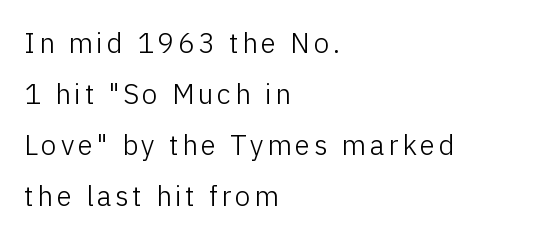
Q: Is the text bold? A: No.
Q: Is the text italic (slanted)? A: No, it is upright.
Q: Is the typeface a serif or a sans-serif typeface? A: Sans-serif.
Q: Is the text underlined? A: No.
Q: How is the paragraph aligned? A: Left-aligned.
Q: Width (condensed, normal, or wide)? A: Normal.
Q: Stroke contrast? A: Low.
Q: x-height? A: Medium.
Q: Monospaced? A: No.
